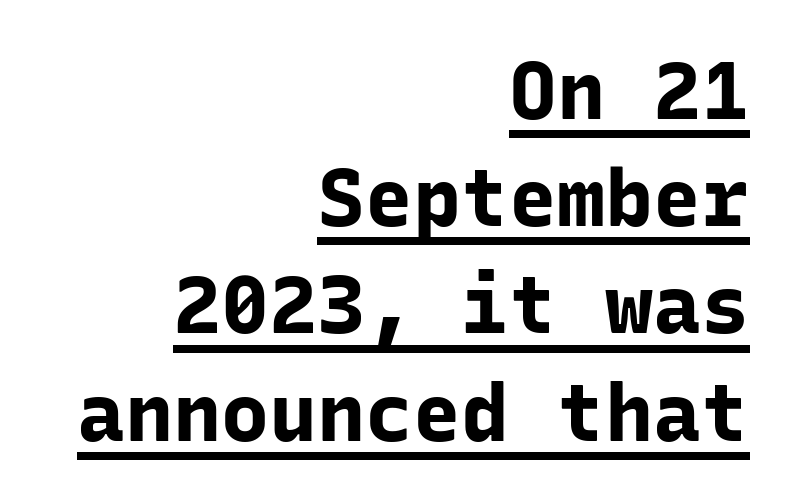
{"serif": "no", "italic": "no", "bold": "yes", "weight": "bold", "width": "normal", "stroke_contrast": "low", "x_height": "medium", "monospaced": "yes", "underline": "yes", "align": "right", "line_spacing": "normal", "line_spacing_ratio": 1.34, "letter_spacing": "normal", "letter_spacing_em": 0.0, "glyph_px": 80}
